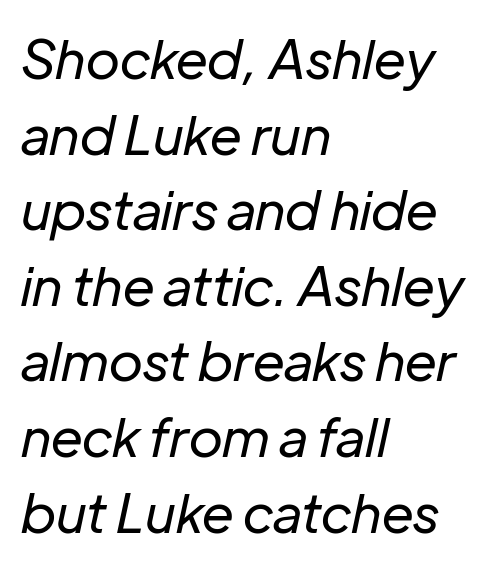
Q: Is the text bold? A: No.
Q: Is the text italic (slanted)? A: Yes, it leans right by about 12 degrees.
Q: Is the text underlined? A: No.
Q: How is the paragraph aligned? A: Left-aligned.
Q: Is the spacing between letters normal or unusually wide? A: Normal.
Q: Is the spacing between lines tight, normal or loose? A: Normal.
Q: Width (condensed, normal, or wide)? A: Normal.
Q: Stroke contrast? A: Low.
Q: x-height? A: Medium.
Q: Monospaced? A: No.
